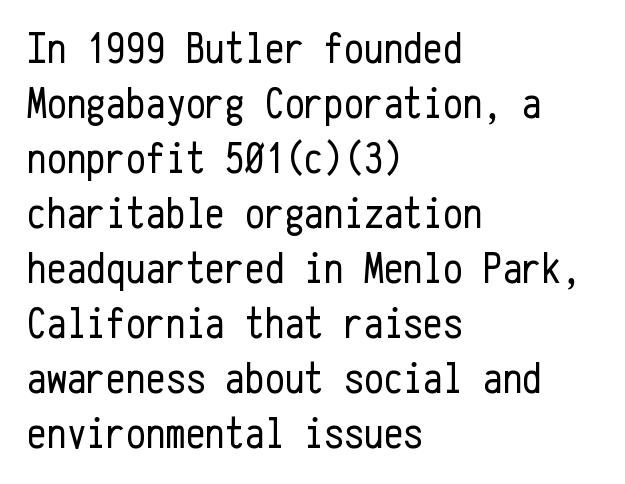
Q: Is the text bold? A: No.
Q: Is the text italic (slanted)? A: No, it is upright.
Q: Is the typeface a serif or a sans-serif typeface? A: Sans-serif.
Q: Is the text underlined? A: No.
Q: How is the paragraph aligned? A: Left-aligned.
Q: Is the spacing between letters normal or unusually wide? A: Normal.
Q: Is the spacing between lines tight, normal or loose? A: Normal.
Q: Width (condensed, normal, or wide)? A: Condensed.
Q: Stroke contrast? A: Low.
Q: x-height? A: Medium.
Q: Monospaced? A: Yes.
